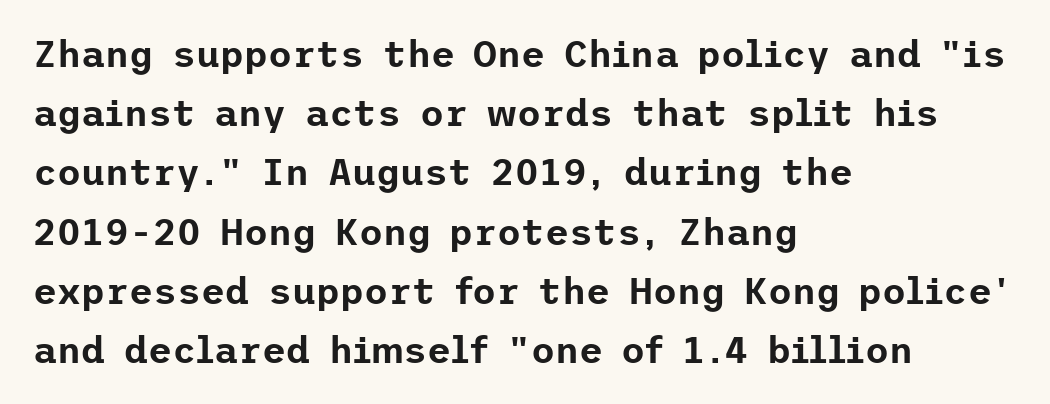
{"serif": "no", "italic": "no", "width": "normal", "stroke_contrast": "low", "x_height": "medium", "underline": "no", "align": "left", "line_spacing": "normal", "line_spacing_ratio": 1.6, "letter_spacing": "normal", "letter_spacing_em": 0.0, "glyph_px": 37}
